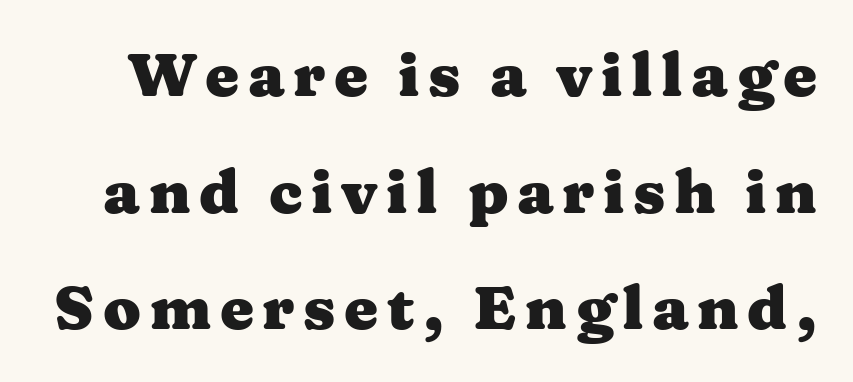
The image shows 61 px heavy, wide serif type, upright; set loose line spacing (1.91x), not underlined; medium stroke contrast and a medium x-height.
